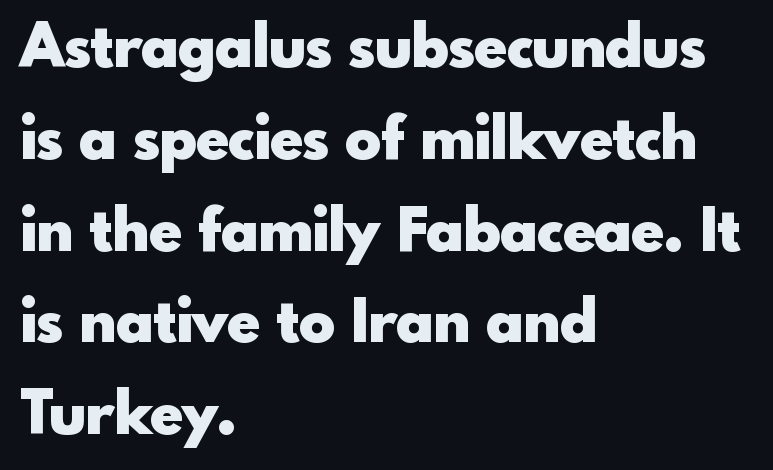
Note the varied advance widths — an 'i' is clearly narrower than an 'm'. Weight check: bold — yes, fully. Leftover space on each line is placed entirely after the last word. To sum up the face: it is a sans, with no serifs. This sample uses plain, unmodified letter spacing.
